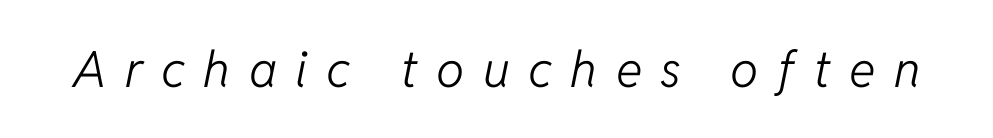
Heft: none added — not bold. Characters are canted at an angle relative to the baseline's perpendicular. Do the characters align in a grid? No, the font is proportional. The type is letterspaced generously, with wide tracking. The foot of each line stays bare and open.
